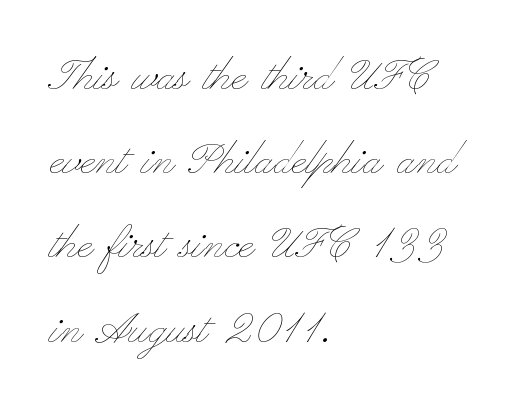
Q: Is the text bold? A: No.
Q: Is the text italic (slanted)? A: Yes.
Q: Is the text underlined? A: No.
Q: How is the paragraph aligned? A: Left-aligned.
Q: Is the spacing between letters normal or unusually wide? A: Normal.
Q: Is the spacing between lines tight, normal or loose? A: Normal.
Q: Width (condensed, normal, or wide)? A: Wide.
Q: Stroke contrast? A: Low.
Q: x-height? A: Small.
Q: Monospaced? A: No.
